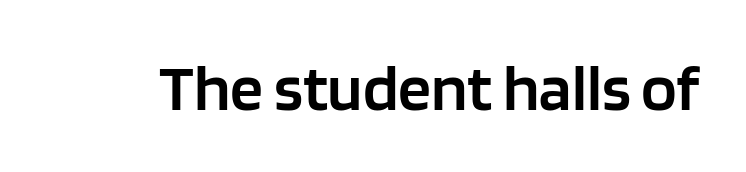
Q: Is the text bold? A: Semi-bold.
Q: Is the text italic (slanted)? A: No, it is upright.
Q: Is the typeface a serif or a sans-serif typeface? A: Sans-serif.
Q: Is the text underlined? A: No.
Q: Is the spacing between letters normal or unusually wide? A: Normal.
Q: Width (condensed, normal, or wide)? A: Normal.
Q: Stroke contrast? A: Low.
Q: x-height? A: Large.
Q: Monospaced? A: No.
